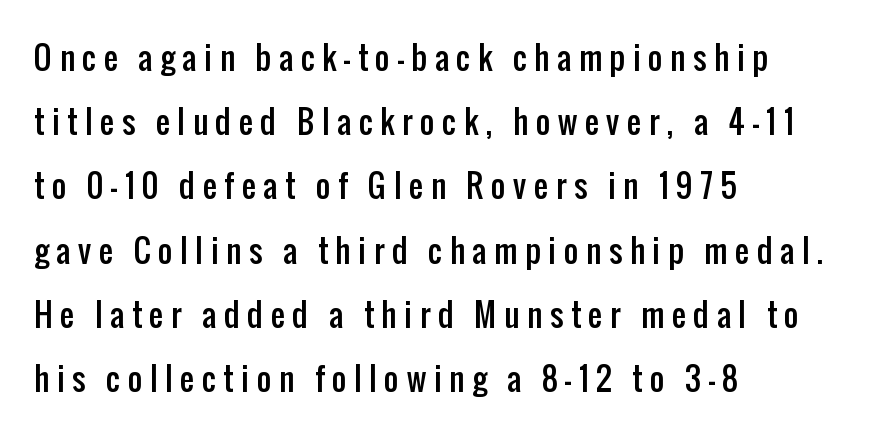
Q: Is the text italic (slanted)? A: No, it is upright.
Q: Is the typeface a serif or a sans-serif typeface? A: Sans-serif.
Q: Is the text underlined? A: No.
Q: How is the paragraph aligned? A: Left-aligned.
Q: Is the spacing between letters normal or unusually wide? A: Unusually wide.
Q: Is the spacing between lines tight, normal or loose? A: Loose.
Q: Width (condensed, normal, or wide)? A: Condensed.
Q: Stroke contrast? A: Low.
Q: x-height? A: Medium.
Q: Monospaced? A: No.
